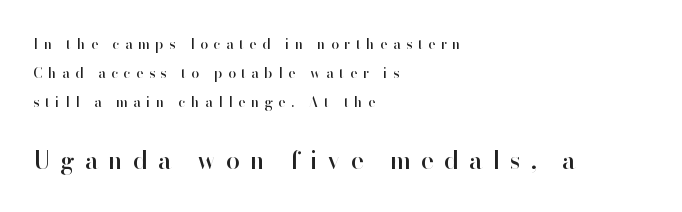
The image shows 25 px text type, upright; set left-aligned, loose line spacing (2.07x), unusually wide letter spacing (+0.39 em), not underlined; the second (bottom) block is 1.79x larger.
